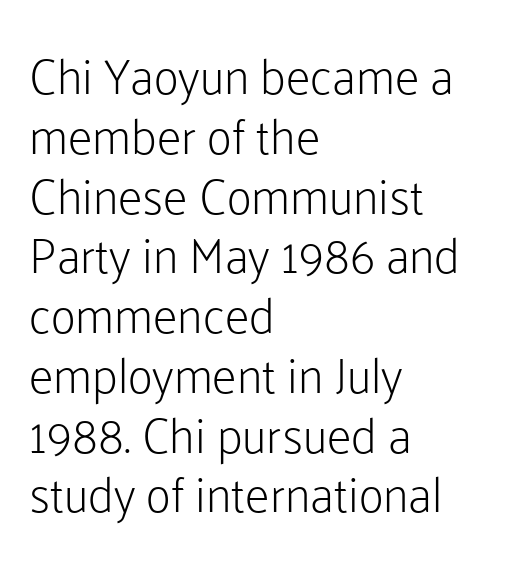
Q: Is the text bold? A: No.
Q: Is the text italic (slanted)? A: No, it is upright.
Q: Is the typeface a serif or a sans-serif typeface? A: Sans-serif.
Q: Is the text underlined? A: No.
Q: How is the paragraph aligned? A: Left-aligned.
Q: Is the spacing between letters normal or unusually wide? A: Normal.
Q: Width (condensed, normal, or wide)? A: Normal.
Q: Stroke contrast? A: Low.
Q: x-height? A: Medium.
Q: Monospaced? A: No.
